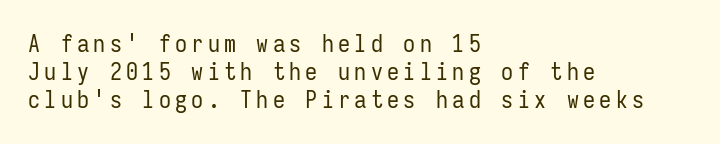
{"italic": "no", "bold": "no", "underline": "no", "align": "left", "line_spacing_ratio": 1.17, "glyph_px": 24}
